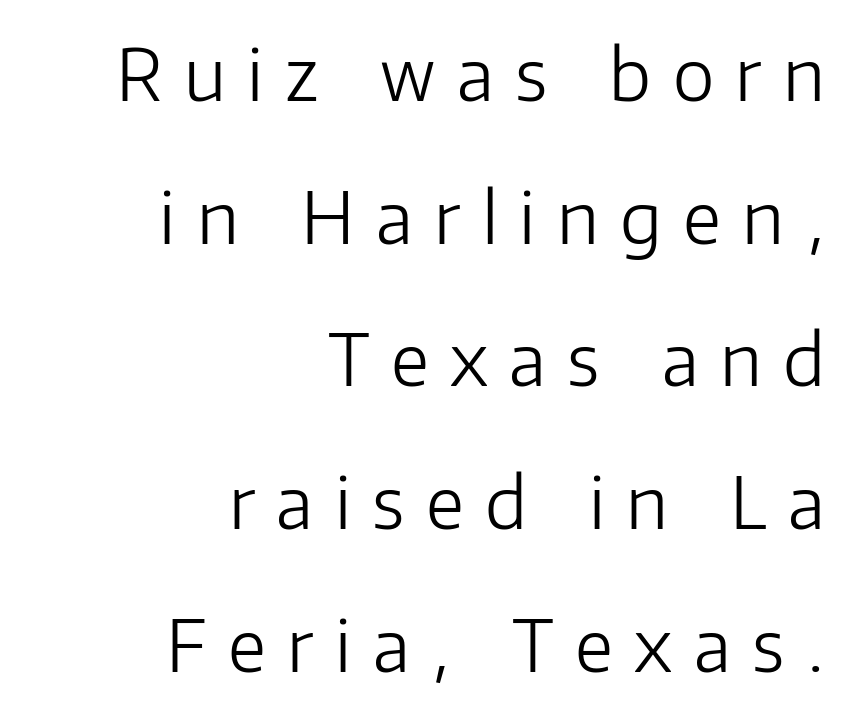
The image shows 71 px light sans-serif type, upright; set right-aligned, loose line spacing (2.01x), unusually wide letter spacing (+0.3 em), not underlined; low stroke contrast and a medium x-height.
